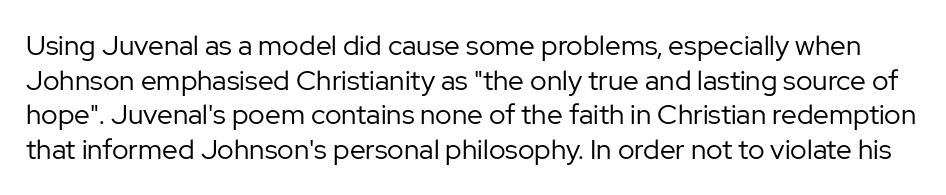
{"serif": "no", "italic": "no", "bold": "no", "weight": "regular", "width": "normal", "stroke_contrast": "low", "x_height": "medium", "monospaced": "no", "underline": "no", "line_spacing_ratio": 1.24, "letter_spacing": "normal", "letter_spacing_em": 0.0, "glyph_px": 28}
